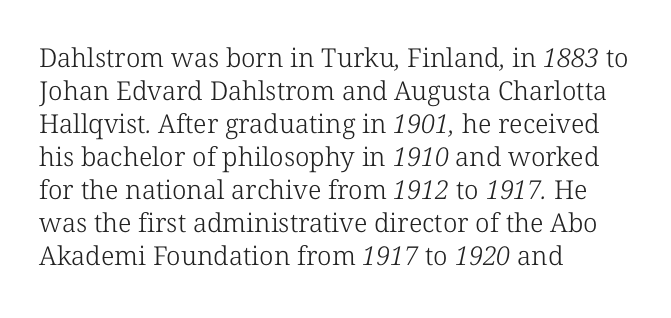
The face looks like a standard text weight, possibly lighter. The typesetter chose a ragged-right arrangement here. Anything drawn beneath the words? Only blank space. The passage shown stacks its lines at a standard gap.
